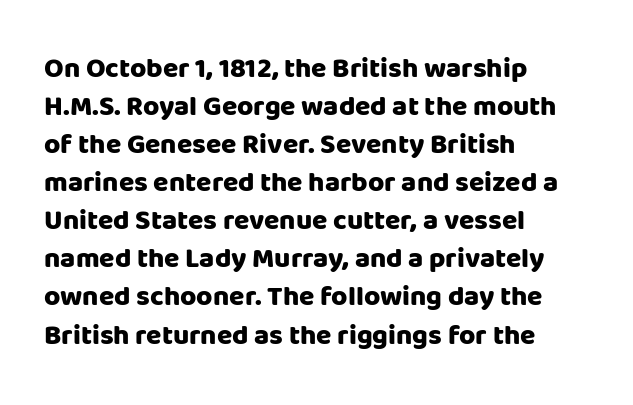
The image shows 28 px heavy sans-serif type, upright; set left-aligned, normal line spacing (1.36x), normal letter spacing, not underlined; low stroke contrast and a large x-height.
